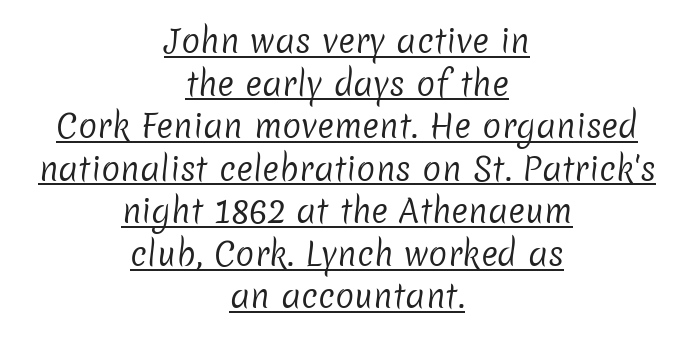
Q: Is the text bold? A: No.
Q: Is the typeface a serif or a sans-serif typeface? A: Sans-serif.
Q: Is the text underlined? A: Yes.
Q: How is the paragraph aligned? A: Centered.
Q: Is the spacing between letters normal or unusually wide? A: Normal.
Q: Is the spacing between lines tight, normal or loose? A: Normal.
Q: Width (condensed, normal, or wide)? A: Normal.
Q: Stroke contrast? A: Low.
Q: x-height? A: Medium.
Q: Monospaced? A: No.
